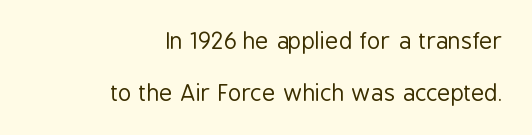
{"italic": "no", "bold": "no", "underline": "no", "align": "right", "line_spacing": "loose", "line_spacing_ratio": 2.24, "letter_spacing": "normal", "letter_spacing_em": 0.0, "glyph_px": 23}
